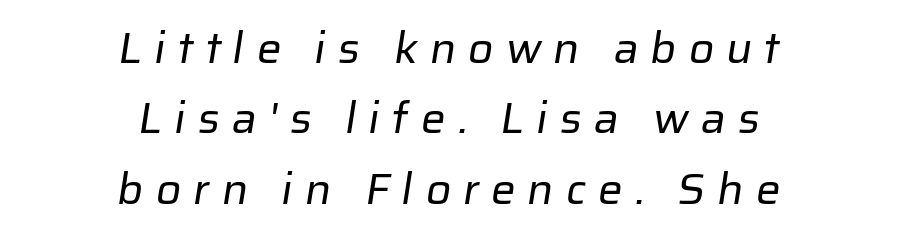
Q: Is the text bold? A: No.
Q: Is the typeface a serif or a sans-serif typeface? A: Sans-serif.
Q: Is the text underlined? A: No.
Q: How is the paragraph aligned? A: Centered.
Q: Is the spacing between letters normal or unusually wide? A: Unusually wide.
Q: Is the spacing between lines tight, normal or loose? A: Normal.
Q: Width (condensed, normal, or wide)? A: Normal.
Q: Stroke contrast? A: Low.
Q: x-height? A: Medium.
Q: Monospaced? A: No.
